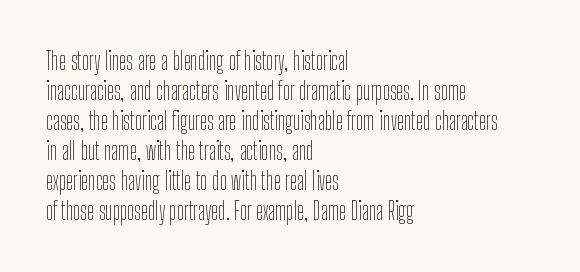
Q: Is the text bold? A: No.
Q: Is the text italic (slanted)? A: No, it is upright.
Q: Is the text underlined? A: No.
Q: How is the paragraph aligned? A: Left-aligned.
Q: Is the spacing between letters normal or unusually wide? A: Normal.
Q: Is the spacing between lines tight, normal or loose? A: Normal.
